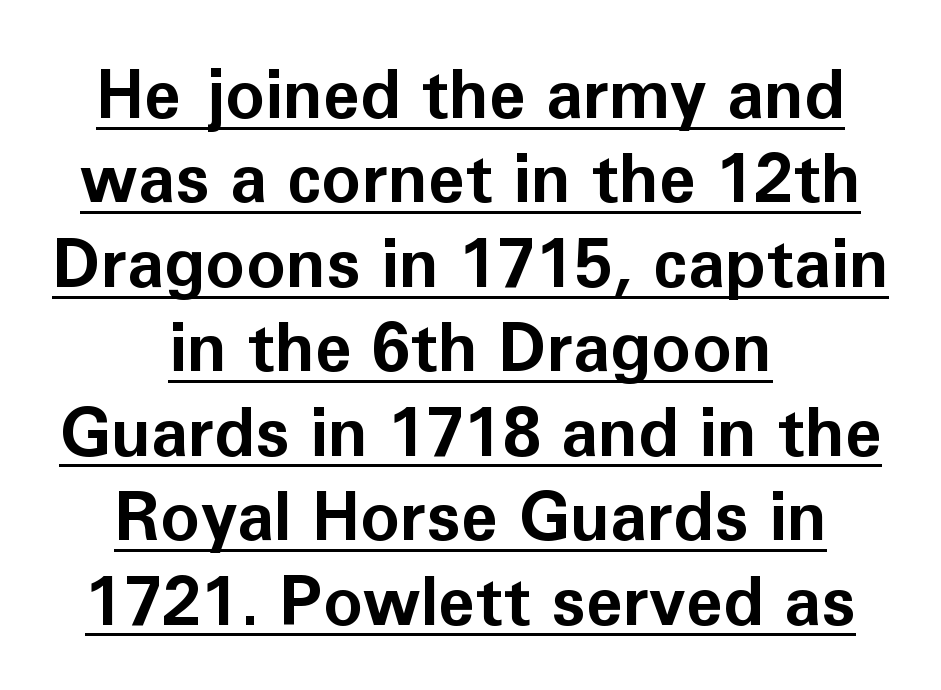
Q: Is the text bold? A: Yes.
Q: Is the text italic (slanted)? A: No, it is upright.
Q: Is the typeface a serif or a sans-serif typeface? A: Sans-serif.
Q: Is the text underlined? A: Yes.
Q: How is the paragraph aligned? A: Centered.
Q: Is the spacing between letters normal or unusually wide? A: Normal.
Q: Is the spacing between lines tight, normal or loose? A: Normal.
Q: Width (condensed, normal, or wide)? A: Normal.
Q: Stroke contrast? A: Low.
Q: x-height? A: Medium.
Q: Monospaced? A: No.
